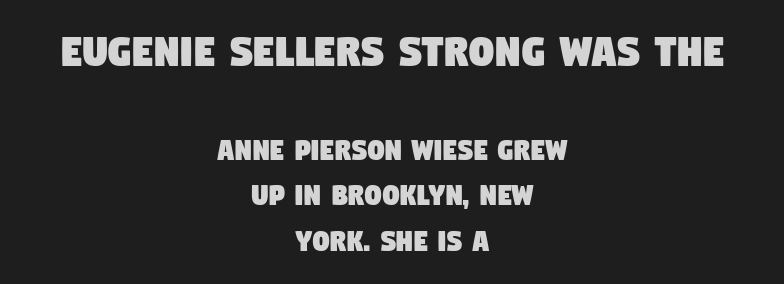
{"serif": "no", "width": "condensed", "stroke_contrast": "low", "x_height": "large", "monospaced": "no", "underline": "no", "align": "center", "line_spacing": "normal", "line_spacing_ratio": 1.38, "letter_spacing": "normal", "letter_spacing_em": 0.0, "larger_block": "first", "size_ratio": 1.48, "glyph_px": 49}
